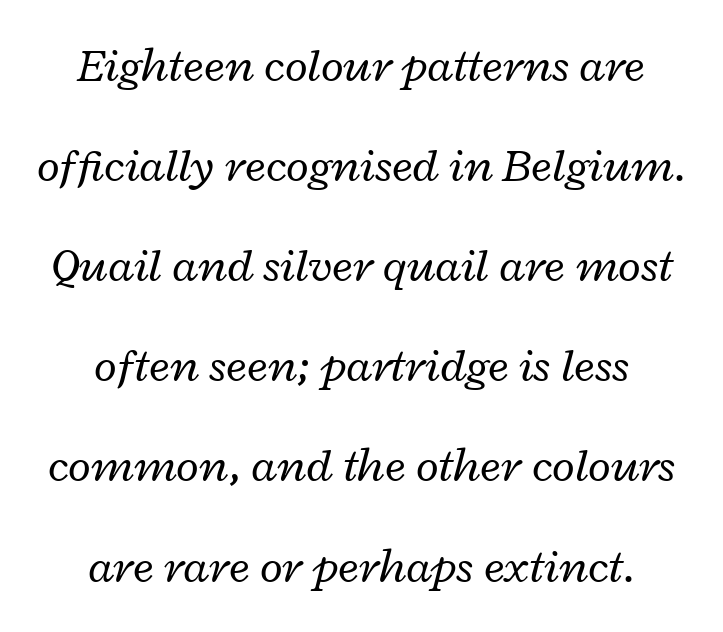
The image shows 47 px regular-weight, wide type, italic (leaning right); set centered, loose line spacing (2.13x), normal letter spacing, not underlined; low stroke contrast and a medium x-height.
